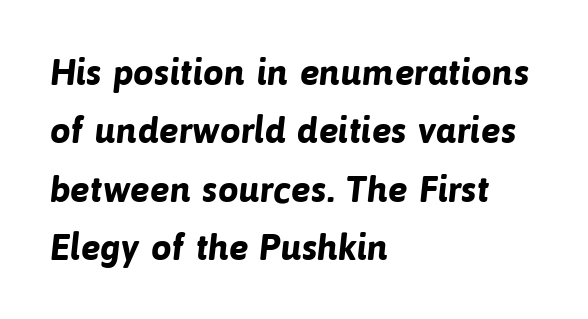
Where is the straight margin? On the left. Is this a fixed-width face? No — the glyphs have proportional, varying widths. Set as a true bold cut, around the 700 mark. Words float on clear page, feet unadorned.
